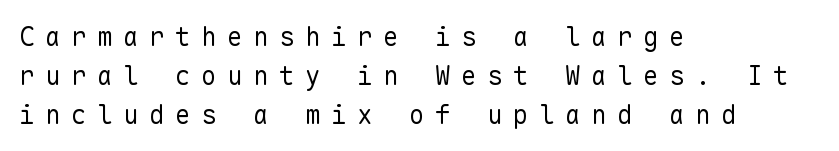
{"italic": "no", "bold": "no", "underline": "no", "align": "left", "line_spacing": "normal", "line_spacing_ratio": 1.5, "letter_spacing": "wide", "letter_spacing_em": 0.4, "glyph_px": 26}
